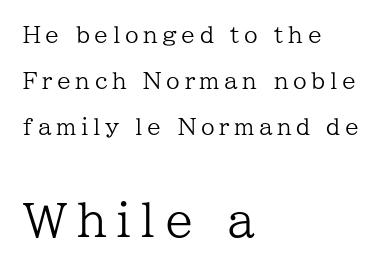
The image shows 45 px regular-weight serif type, upright; set left-aligned, loose line spacing (2.09x), unusually wide letter spacing (+0.21 em), not underlined; the second (bottom) block is 2.05x larger; low stroke contrast and a medium x-height.
